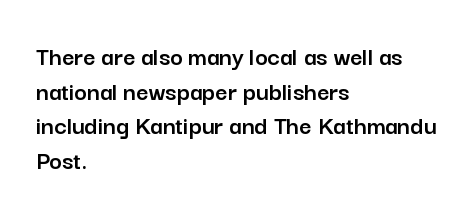
The image shows 27 px text type, upright; set left-aligned, normal line spacing (1.28x), normal letter spacing, not underlined.
